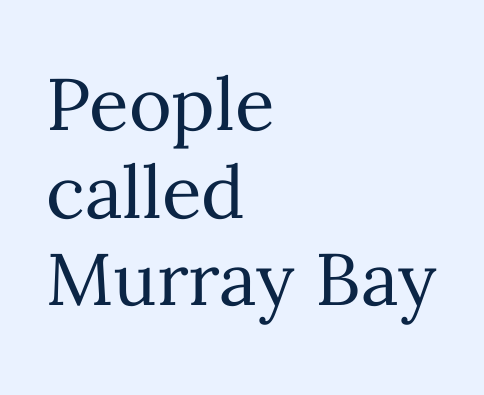
The image shows 73 px regular-weight type, upright; set left-aligned, line spacing 1.2x, normal letter spacing, not underlined; medium stroke contrast and a medium x-height.
